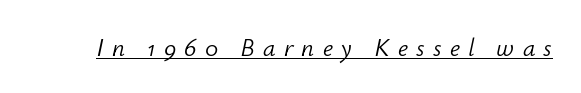
Q: Is the text bold? A: No.
Q: Is the text italic (slanted)? A: Yes, it leans right by about 12 degrees.
Q: Is the text underlined? A: Yes.
Q: Is the spacing between letters normal or unusually wide? A: Unusually wide.
